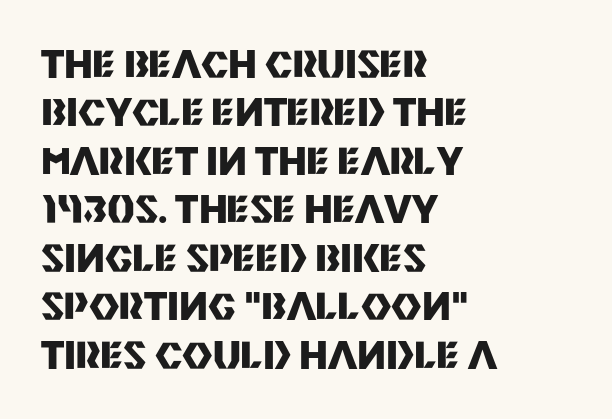
{"serif": "no", "italic": "no", "bold": "yes", "weight": "heavy", "width": "normal", "stroke_contrast": "medium", "x_height": "large", "monospaced": "no", "underline": "no", "align": "left", "line_spacing": "normal", "line_spacing_ratio": 1.31, "letter_spacing": "normal", "letter_spacing_em": 0.0, "glyph_px": 37}
